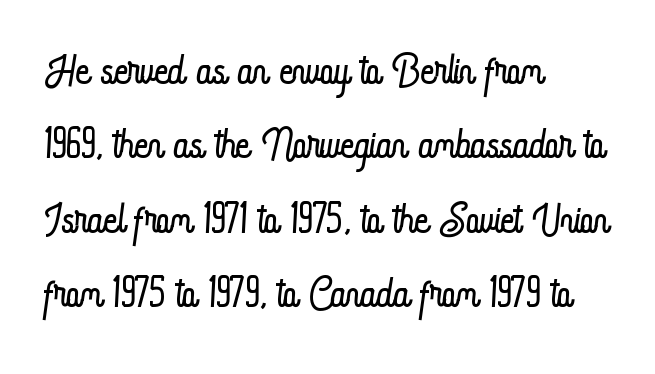
The image shows 59 px light, condensed type; set left-aligned, normal line spacing (1.26x), normal letter spacing, not underlined; low stroke contrast and a small x-height.
